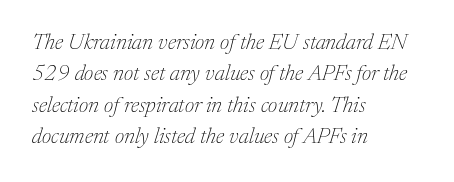
The face used here has a pronounced slope to its letters. The rendering uses a moderate line-height, typical for paragraphs. On a weight scale, this lands at 450 or below. This sample is left-justified, so line endings fall wherever the words run out. This rendering features lettering with no underline.
